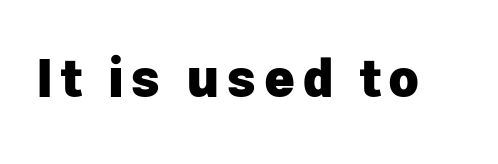
Q: Is the text bold? A: Yes.
Q: Is the text italic (slanted)? A: No, it is upright.
Q: Is the typeface a serif or a sans-serif typeface? A: Sans-serif.
Q: Is the text underlined? A: No.
Q: Width (condensed, normal, or wide)? A: Normal.
Q: Stroke contrast? A: Low.
Q: x-height? A: Medium.
Q: Monospaced? A: No.
